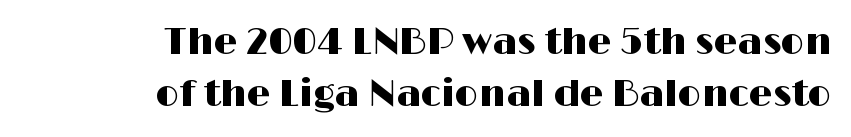
The image shows 37 px wide sans-serif type, upright; set right-aligned, normal line spacing (1.4x), normal letter spacing, not underlined; high stroke contrast and a medium x-height.
